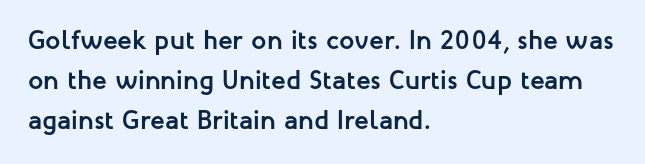
The image shows 27 px bold type, upright; set left-aligned, normal line spacing (1.48x), normal letter spacing, not underlined.
